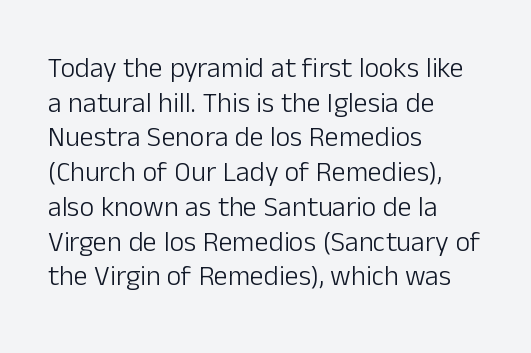
{"serif": "no", "italic": "no", "bold": "no", "weight": "light", "width": "normal", "stroke_contrast": "low", "x_height": "medium", "monospaced": "no", "underline": "no", "align": "left", "line_spacing_ratio": 1.24, "letter_spacing": "normal", "letter_spacing_em": 0.0, "glyph_px": 28}
